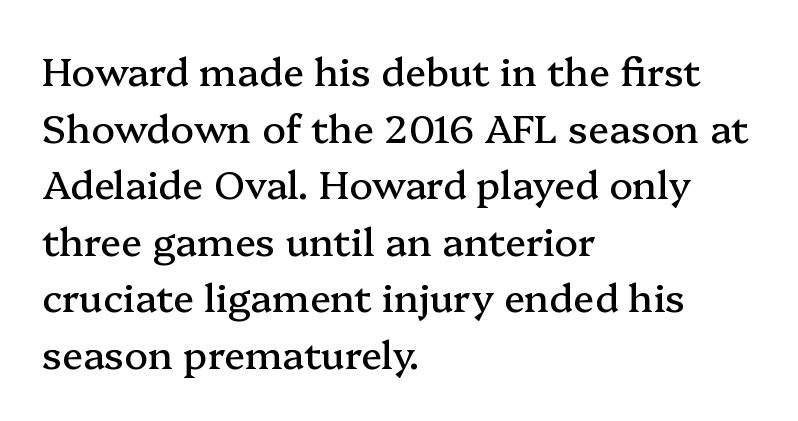
Q: Is the text italic (slanted)? A: No, it is upright.
Q: Is the typeface a serif or a sans-serif typeface? A: Serif.
Q: Is the text underlined? A: No.
Q: How is the paragraph aligned? A: Left-aligned.
Q: Is the spacing between letters normal or unusually wide? A: Normal.
Q: Is the spacing between lines tight, normal or loose? A: Normal.
Q: Width (condensed, normal, or wide)? A: Normal.
Q: Stroke contrast? A: Medium.
Q: x-height? A: Medium.
Q: Monospaced? A: No.
